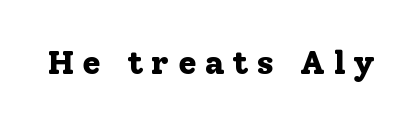
{"serif": "yes", "italic": "no", "bold": "yes", "weight": "bold", "width": "normal", "stroke_contrast": "low", "x_height": "medium", "monospaced": "no", "underline": "no", "letter_spacing": "wide", "letter_spacing_em": 0.24, "glyph_px": 34}
